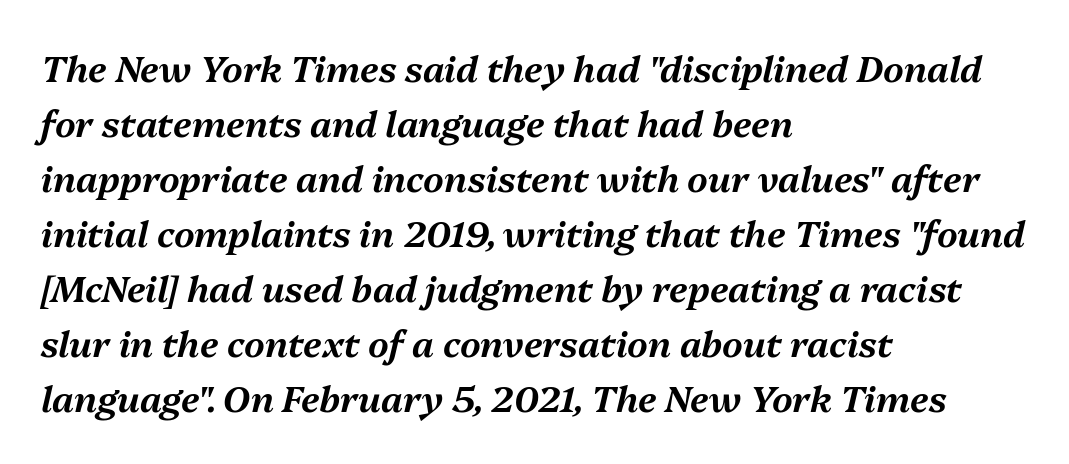
{"italic": "yes", "lean": "right", "slant_degrees": 13, "width": "normal", "stroke_contrast": "medium", "x_height": "medium", "monospaced": "no", "underline": "no", "align": "left", "line_spacing": "normal", "line_spacing_ratio": 1.53, "letter_spacing": "normal", "letter_spacing_em": 0.0, "glyph_px": 36}
